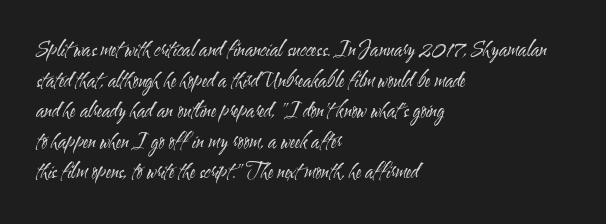
Q: Is the text bold? A: No.
Q: Is the text italic (slanted)? A: Yes.
Q: Is the text underlined? A: No.
Q: How is the paragraph aligned? A: Left-aligned.
Q: Is the spacing between letters normal or unusually wide? A: Normal.
Q: Is the spacing between lines tight, normal or loose? A: Normal.
